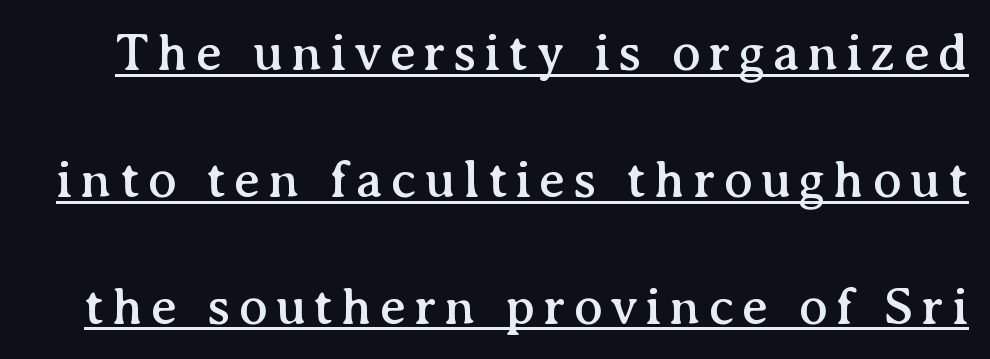
{"serif": "yes", "italic": "no", "width": "normal", "stroke_contrast": "medium", "x_height": "medium", "monospaced": "no", "underline": "yes", "line_spacing": "loose", "line_spacing_ratio": 2.35, "glyph_px": 54}
